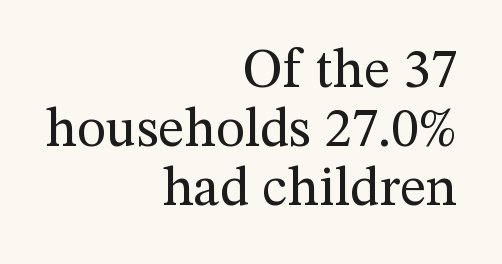
The image shows 55 px regular-weight serif type, upright; set right-aligned, tight line spacing (1.07x), normal letter spacing, not underlined; medium stroke contrast and a medium x-height.
